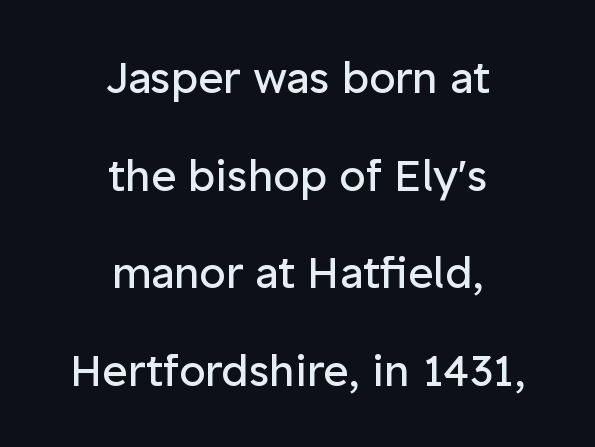
{"serif": "no", "italic": "no", "bold": "no", "weight": "regular", "width": "normal", "stroke_contrast": "low", "x_height": "medium", "monospaced": "no", "underline": "no", "align": "center", "line_spacing": "loose", "line_spacing_ratio": 2.27, "letter_spacing": "normal", "letter_spacing_em": 0.0, "glyph_px": 43}
